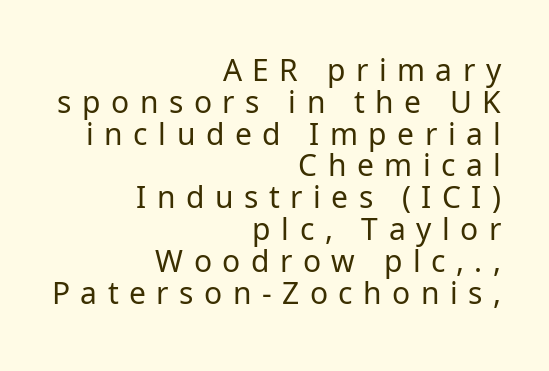
{"serif": "no", "italic": "no", "bold": "no", "weight": "regular", "width": "normal", "stroke_contrast": "low", "x_height": "medium", "monospaced": "no", "underline": "no", "align": "right", "line_spacing": "tight", "line_spacing_ratio": 1.06, "letter_spacing": "wide", "letter_spacing_em": 0.35, "glyph_px": 30}
